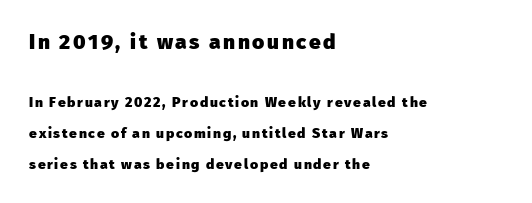
How heavy is the stroke? Heavy — this is a bold. Compared with a centered layout, this one pins lines to the left instead. Check the space under the baseline: it is left empty. The lines are spread far apart with generous leading.
